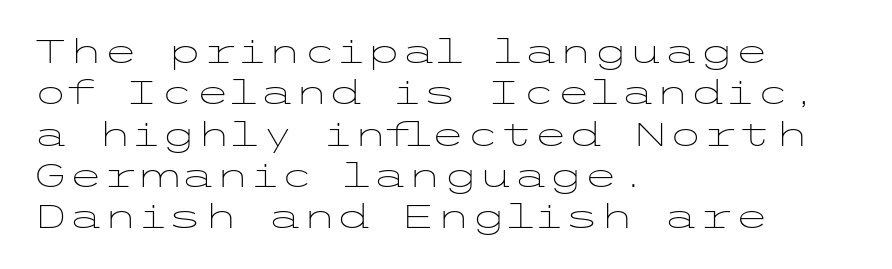
The image shows 32 px light, wide sans-serif type, upright; set left-aligned, normal line spacing (1.29x), normal letter spacing, not underlined; low stroke contrast and a medium x-height.
